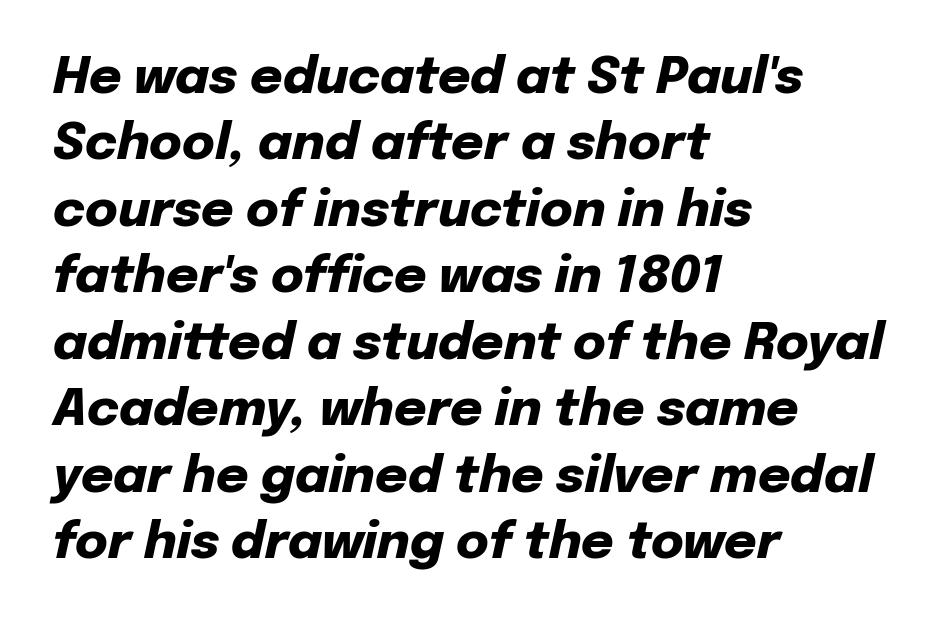
{"italic": "yes", "lean": "right", "slant_degrees": 12, "bold": "yes", "weight": "heavy", "width": "normal", "stroke_contrast": "low", "x_height": "medium", "monospaced": "no", "underline": "no", "align": "left", "line_spacing": "normal", "line_spacing_ratio": 1.33, "letter_spacing": "normal", "letter_spacing_em": 0.0, "glyph_px": 50}
